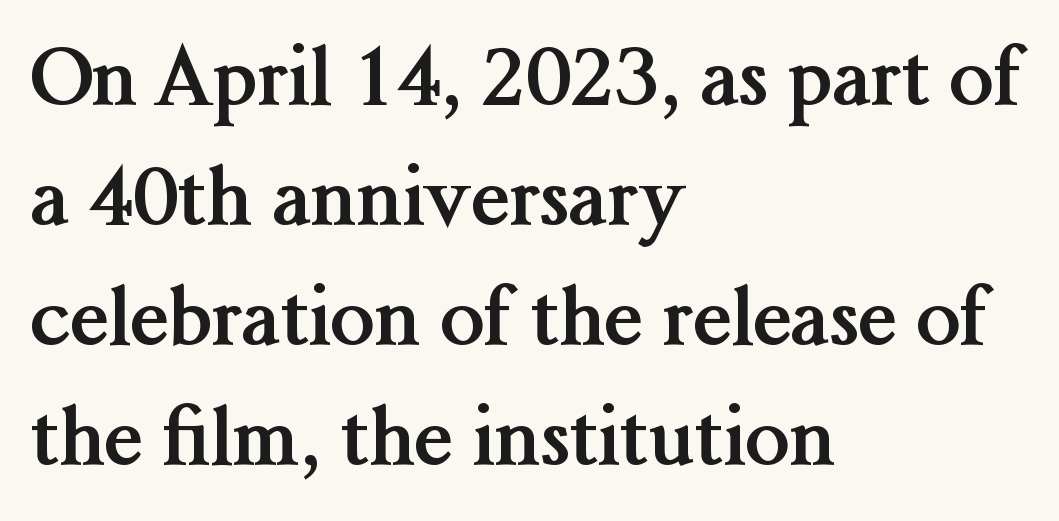
The image shows 79 px semibold serif type, upright; set left-aligned, normal line spacing (1.52x), normal letter spacing, not underlined; medium stroke contrast and a medium x-height.
